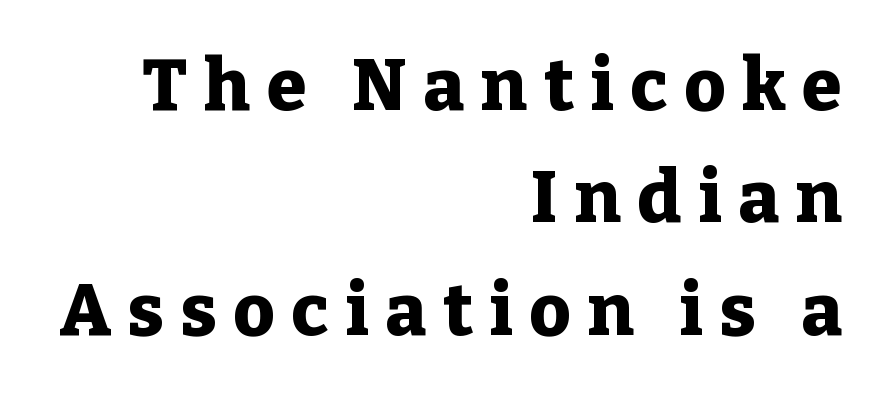
Q: Is the text bold? A: Yes.
Q: Is the text italic (slanted)? A: No, it is upright.
Q: Is the typeface a serif or a sans-serif typeface? A: Serif.
Q: Is the text underlined? A: No.
Q: How is the paragraph aligned? A: Right-aligned.
Q: Is the spacing between letters normal or unusually wide? A: Unusually wide.
Q: Is the spacing between lines tight, normal or loose? A: Normal.
Q: Width (condensed, normal, or wide)? A: Normal.
Q: Stroke contrast? A: Low.
Q: x-height? A: Medium.
Q: Monospaced? A: No.
